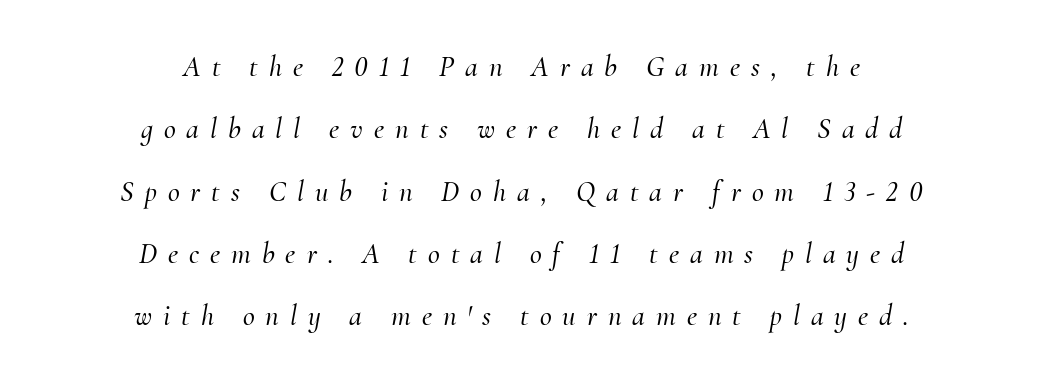
The glyphs in this specimen are seriffed. The area under the type is left untouched. Characters are canted at an angle relative to the baseline's perpendicular. The passage shown stacks its lines with a broad gap.
